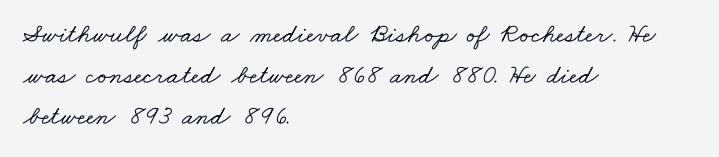
Q: Is the text underlined? A: No.
Q: How is the paragraph aligned? A: Left-aligned.
Q: Is the spacing between letters normal or unusually wide? A: Normal.
Q: Is the spacing between lines tight, normal or loose? A: Normal.
